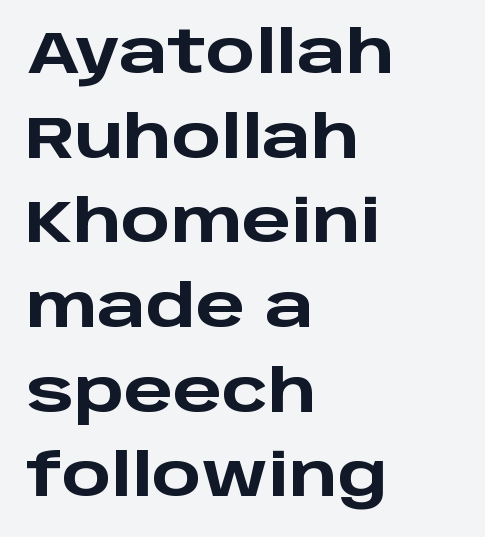
Q: Is the text bold? A: Yes.
Q: Is the text italic (slanted)? A: No, it is upright.
Q: Is the typeface a serif or a sans-serif typeface? A: Sans-serif.
Q: Is the text underlined? A: No.
Q: How is the paragraph aligned? A: Left-aligned.
Q: Is the spacing between letters normal or unusually wide? A: Normal.
Q: Is the spacing between lines tight, normal or loose? A: Normal.
Q: Width (condensed, normal, or wide)? A: Wide.
Q: Stroke contrast? A: Low.
Q: x-height? A: Large.
Q: Monospaced? A: No.
